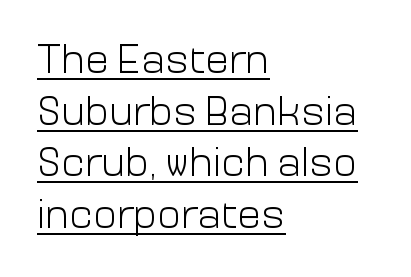
Q: Is the text bold? A: No.
Q: Is the text italic (slanted)? A: No, it is upright.
Q: Is the typeface a serif or a sans-serif typeface? A: Sans-serif.
Q: Is the text underlined? A: Yes.
Q: How is the paragraph aligned? A: Left-aligned.
Q: Is the spacing between letters normal or unusually wide? A: Normal.
Q: Is the spacing between lines tight, normal or loose? A: Normal.
Q: Width (condensed, normal, or wide)? A: Normal.
Q: Stroke contrast? A: Low.
Q: x-height? A: Medium.
Q: Monospaced? A: No.
